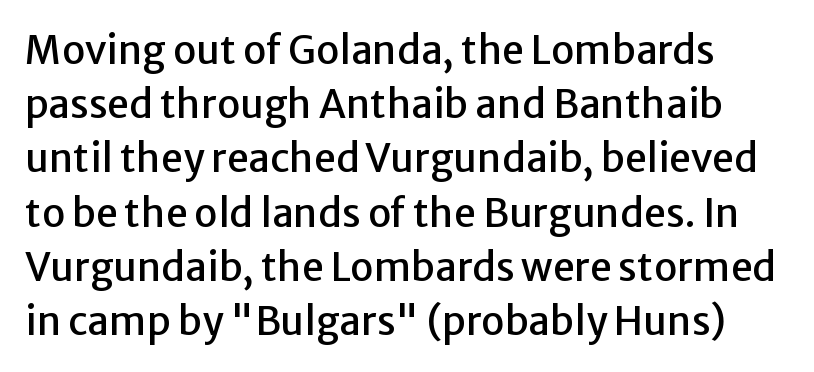
Here the glyphs are tracked normally, forming tight word shapes. Descender tails drop into unmarked territory. The axis of the letterforms is exactly vertical. Spacing verdict: proportional, widths tailored to each character. The face used here is a sans, in the tradition of grotesques and geometrics. Leading: standard.
